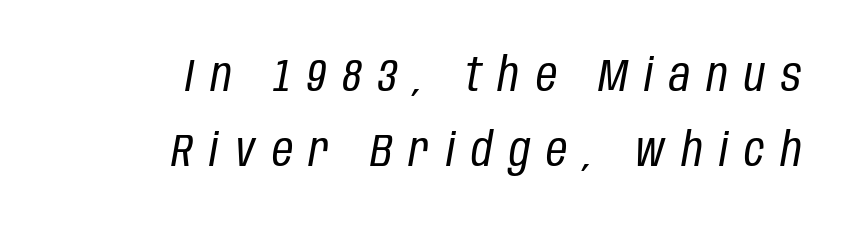
Q: Is the text bold? A: No.
Q: Is the text italic (slanted)? A: Yes, it leans right by about 10 degrees.
Q: Is the text underlined? A: No.
Q: How is the paragraph aligned? A: Right-aligned.
Q: Is the spacing between letters normal or unusually wide? A: Unusually wide.
Q: Is the spacing between lines tight, normal or loose? A: Normal.
Q: Width (condensed, normal, or wide)? A: Condensed.
Q: Stroke contrast? A: Low.
Q: x-height? A: Large.
Q: Monospaced? A: No.
